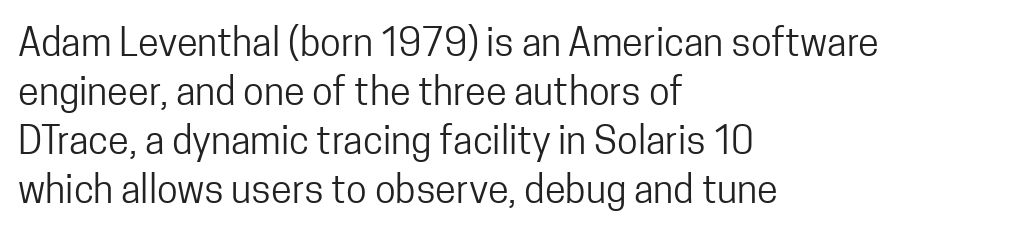
This is not heavy type; no bold has been used. Compared with typical paragraphs, the rows here are spaced about the same. Clear beneath every line of the passage. The tracking reads as untouched default to a designer's eye.
